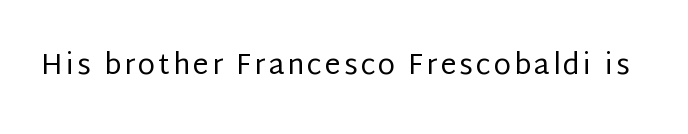
The image shows 28 px regular-weight sans-serif type, upright; set not underlined; low stroke contrast and a large x-height.
